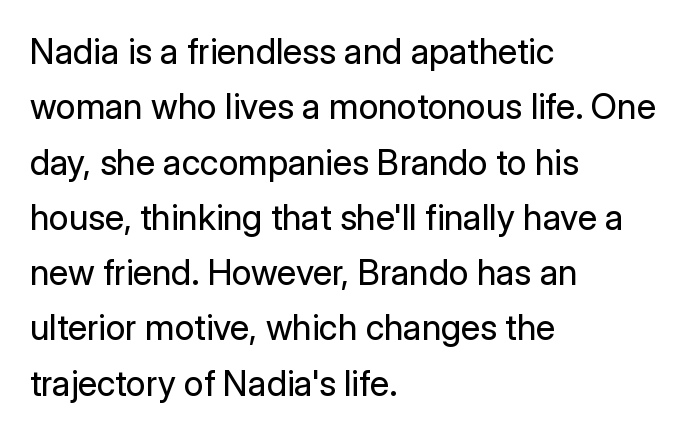
{"serif": "no", "italic": "no", "bold": "no", "weight": "regular", "width": "normal", "stroke_contrast": "low", "x_height": "medium", "monospaced": "no", "underline": "no", "align": "left", "line_spacing": "normal", "line_spacing_ratio": 1.58, "letter_spacing": "normal", "letter_spacing_em": 0.0, "glyph_px": 35}
